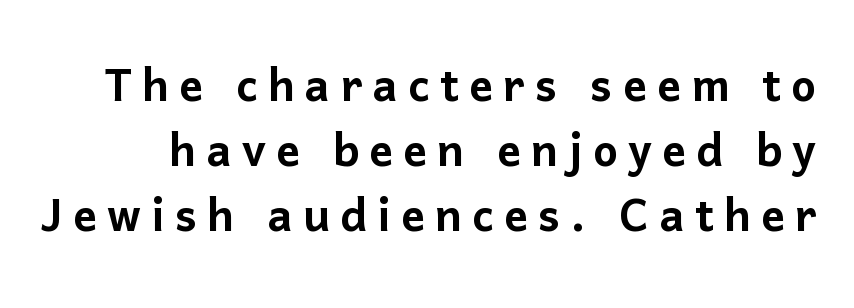
Q: Is the text italic (slanted)? A: No, it is upright.
Q: Is the typeface a serif or a sans-serif typeface? A: Sans-serif.
Q: Is the text underlined? A: No.
Q: Is the spacing between lines tight, normal or loose? A: Tight.
Q: Width (condensed, normal, or wide)? A: Normal.
Q: Stroke contrast? A: Low.
Q: x-height? A: Medium.
Q: Monospaced? A: No.
